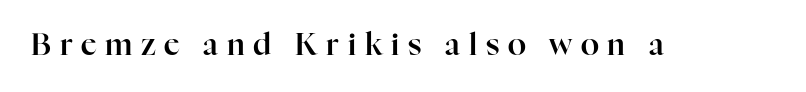
Q: Is the text italic (slanted)? A: No, it is upright.
Q: Is the typeface a serif or a sans-serif typeface? A: Serif.
Q: Is the text underlined? A: No.
Q: Is the spacing between letters normal or unusually wide? A: Unusually wide.
Q: Width (condensed, normal, or wide)? A: Normal.
Q: Stroke contrast? A: High.
Q: x-height? A: Medium.
Q: Monospaced? A: No.
